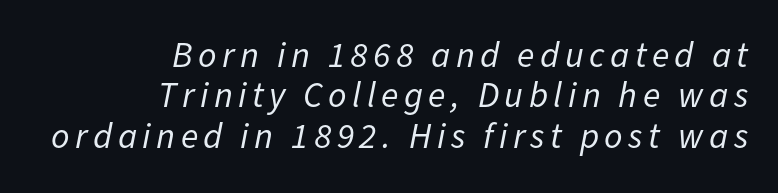
The glyphs look as if they've been sheared to an angle. Character widths vary here, with narrow letters taking less room than wide ones. You could barely slide anything between these rows. The paragraph shown leans on its right margin. The letters look calm and open, with moderate or lighter stems. Just letters on the line, the space beneath them empty.
